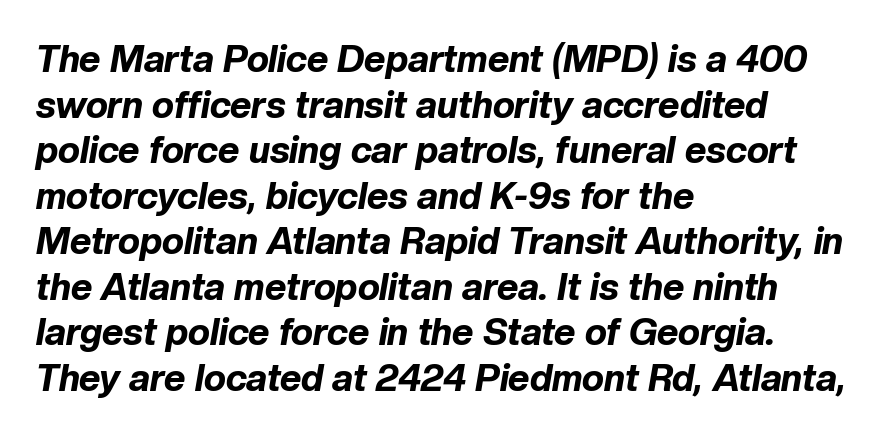
Typographic density is high because the face is bold. Posture: slanted. Default kerning and tracking; the words read as compact shapes. This sample has the flowing, uneven cadence of proportional lettering. Unmarked baselines from the first word to the last.
